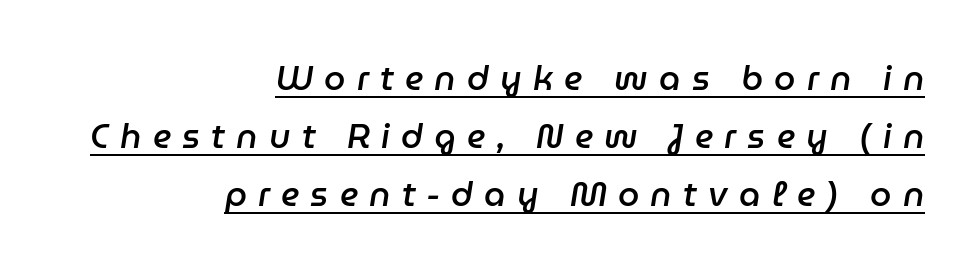
Line ends are locked; line starts wander. Underlining? Definitely there. The letters are semibold — heavier than regular but short of a full bold. Designer's note — italics engaged. The face used here is proportionally spaced, like ordinary book or web type. Display-style spreading of the glyphs; the letterfit is very open.
